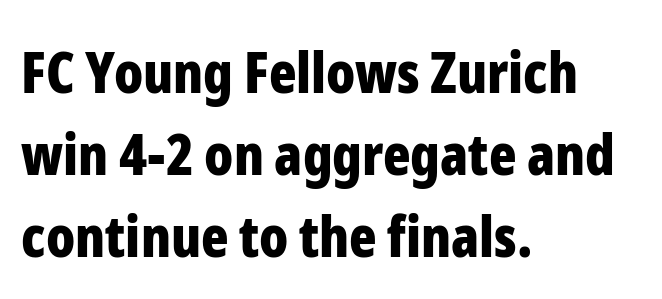
The image shows 57 px bold, condensed sans-serif type, upright; set left-aligned, normal line spacing (1.44x), normal letter spacing, not underlined; low stroke contrast and a medium x-height.
